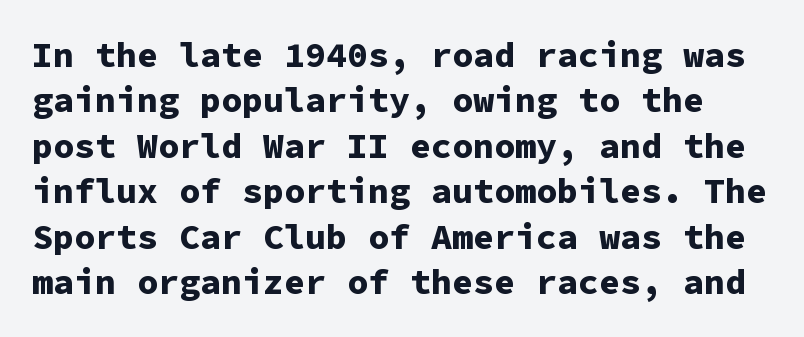
Q: Is the text bold? A: Yes.
Q: Is the text italic (slanted)? A: No, it is upright.
Q: Is the typeface a serif or a sans-serif typeface? A: Sans-serif.
Q: Is the text underlined? A: No.
Q: Is the spacing between letters normal or unusually wide? A: Normal.
Q: Is the spacing between lines tight, normal or loose? A: Normal.
Q: Width (condensed, normal, or wide)? A: Normal.
Q: Stroke contrast? A: Low.
Q: x-height? A: Medium.
Q: Monospaced? A: Yes.
